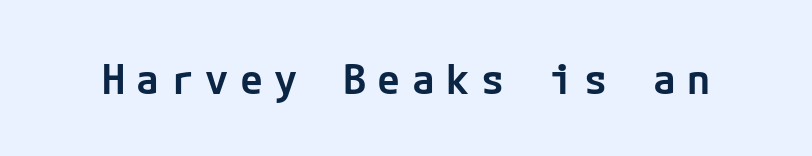
The image shows 42 px semibold sans-serif type, upright; set unusually wide letter spacing (+0.27 em), not underlined; low stroke contrast and a medium x-height.
